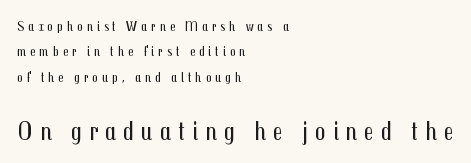
{"italic": "no", "bold": "no", "underline": "no", "align": "left", "line_spacing_ratio": 1.81, "letter_spacing": "wide", "letter_spacing_em": 0.27, "larger_block": "second", "size_ratio": 1.86, "glyph_px": 26}
